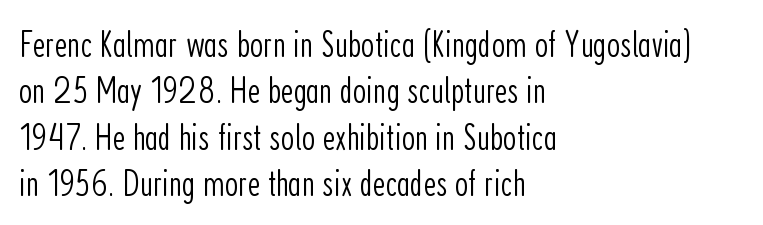
Q: Is the text bold? A: No.
Q: Is the text italic (slanted)? A: No, it is upright.
Q: Is the typeface a serif or a sans-serif typeface? A: Sans-serif.
Q: Is the text underlined? A: No.
Q: How is the paragraph aligned? A: Left-aligned.
Q: Is the spacing between letters normal or unusually wide? A: Normal.
Q: Width (condensed, normal, or wide)? A: Condensed.
Q: Stroke contrast? A: Low.
Q: x-height? A: Medium.
Q: Monospaced? A: No.
